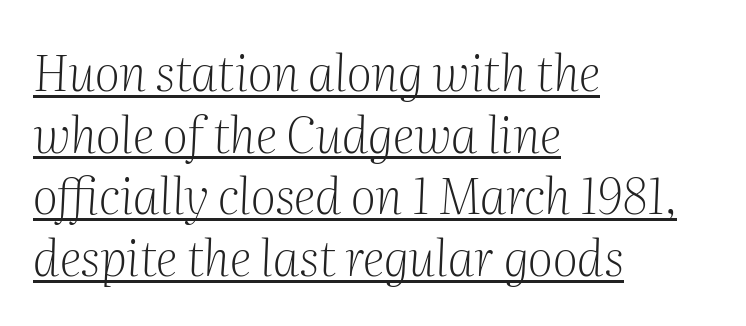
Short note: letters normally spaced. All the whitespace from short lines collects on the right. Each stroke keeps to a modest, everyday thickness or less. The passage shown is typed in a proportional face where columns would drift. Note: serifs present on the glyphs. Notice how a bar underscores the lettering throughout.
